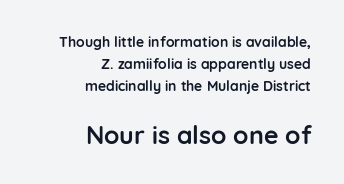
Q: Is the text bold? A: Yes.
Q: Is the text italic (slanted)? A: No, it is upright.
Q: Is the text underlined? A: No.
Q: How is the paragraph aligned? A: Right-aligned.
Q: Is the spacing between letters normal or unusually wide? A: Normal.
Q: Is the spacing between lines tight, normal or loose? A: Normal.
Q: Which block of text is set in a larger size, the first (top) or the second (bottom)? A: The second (bottom) one.
